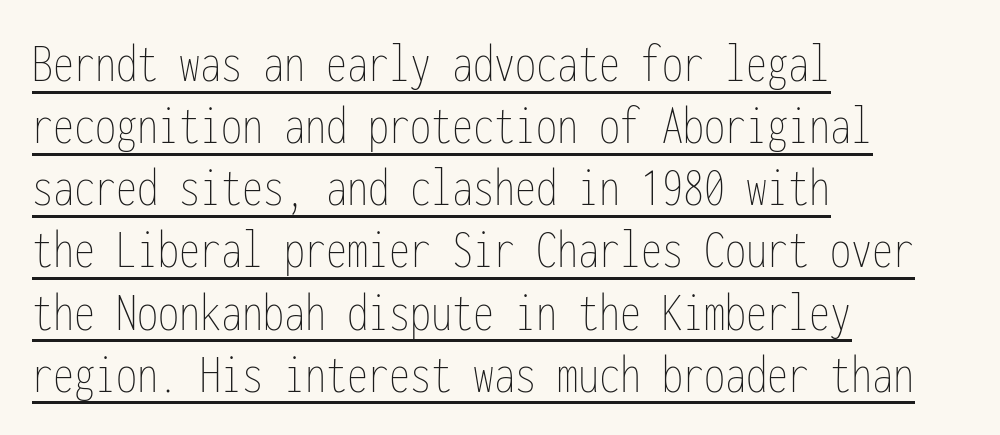
{"italic": "no", "bold": "no", "weight": "thin", "width": "condensed", "stroke_contrast": "low", "x_height": "medium", "monospaced": "yes", "underline": "yes", "align": "left", "line_spacing": "tight", "line_spacing_ratio": 1.11, "letter_spacing": "normal", "letter_spacing_em": 0.0, "glyph_px": 56}
